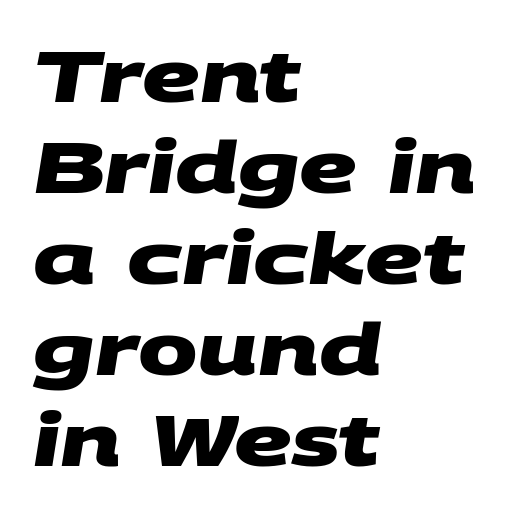
The image shows 71 px heavy, wide sans-serif type; set left-aligned, normal line spacing (1.28x), normal letter spacing, not underlined; medium stroke contrast and a large x-height.
